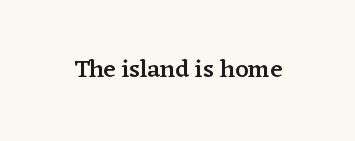
{"italic": "no", "bold": "semi", "underline": "no", "letter_spacing": "normal", "letter_spacing_em": 0.0, "glyph_px": 25}
